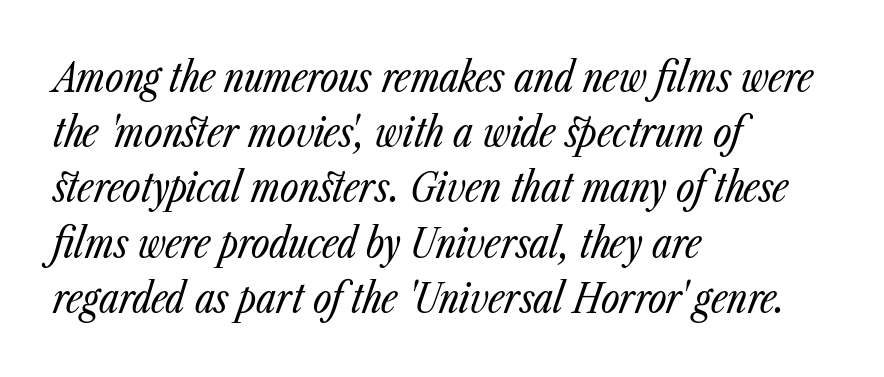
Q: Is the text bold? A: No.
Q: Is the text italic (slanted)? A: Yes, it leans right by about 23 degrees.
Q: Is the text underlined? A: No.
Q: How is the paragraph aligned? A: Left-aligned.
Q: Is the spacing between letters normal or unusually wide? A: Normal.
Q: Is the spacing between lines tight, normal or loose? A: Normal.
Q: Width (condensed, normal, or wide)? A: Condensed.
Q: Stroke contrast? A: Low.
Q: x-height? A: Medium.
Q: Monospaced? A: No.
